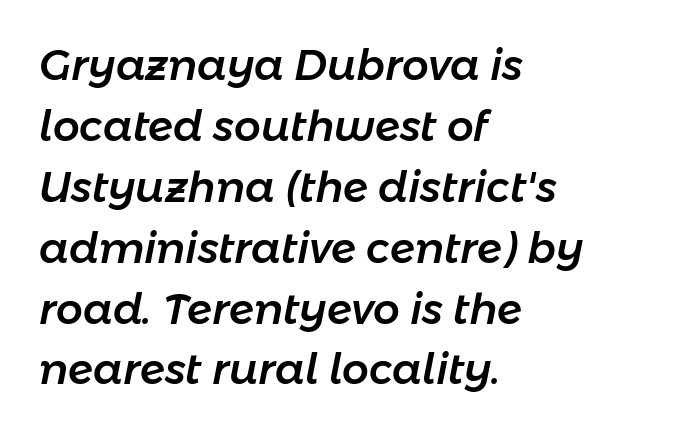
{"italic": "yes", "lean": "right", "slant_degrees": 11, "width": "normal", "stroke_contrast": "low", "x_height": "medium", "monospaced": "no", "underline": "no", "align": "left", "line_spacing": "normal", "line_spacing_ratio": 1.45, "letter_spacing": "normal", "letter_spacing_em": 0.0, "glyph_px": 42}
